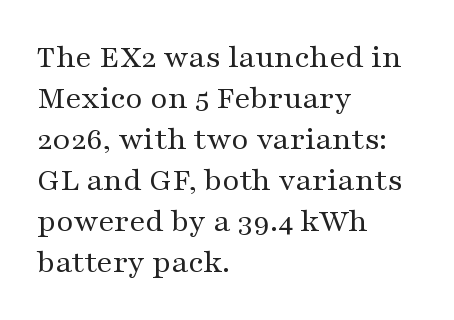
{"serif": "yes", "italic": "no", "bold": "no", "weight": "regular", "width": "wide", "stroke_contrast": "medium", "x_height": "medium", "monospaced": "no", "underline": "no", "align": "left", "line_spacing_ratio": 1.24, "letter_spacing": "normal", "letter_spacing_em": 0.0, "glyph_px": 33}
